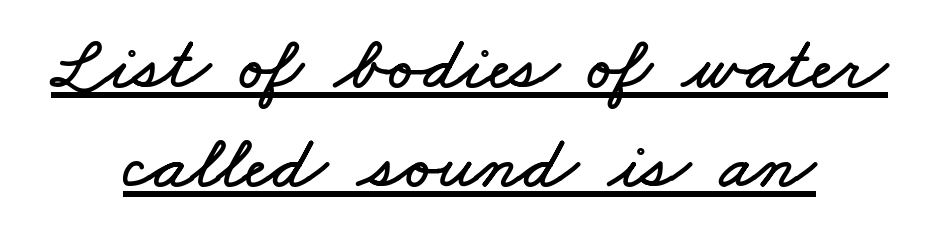
The image shows 76 px wide type; set centered, normal line spacing (1.3x), normal letter spacing, underlined; low stroke contrast and a small x-height.
